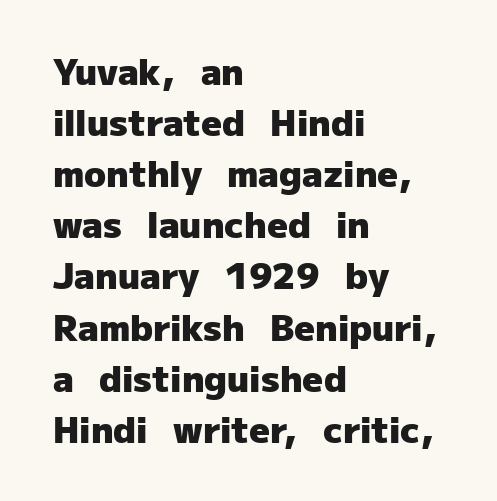
Q: Is the text bold? A: Yes.
Q: Is the text italic (slanted)? A: No, it is upright.
Q: Is the typeface a serif or a sans-serif typeface? A: Sans-serif.
Q: Is the text underlined? A: No.
Q: How is the paragraph aligned? A: Left-aligned.
Q: Is the spacing between letters normal or unusually wide? A: Normal.
Q: Is the spacing between lines tight, normal or loose? A: Normal.
Q: Width (condensed, normal, or wide)? A: Normal.
Q: Stroke contrast? A: Low.
Q: x-height? A: Medium.
Q: Monospaced? A: No.
